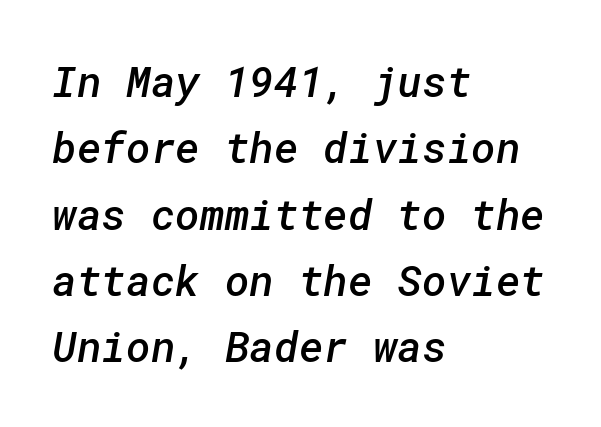
Stroke thickness is moderately raised; the sample reads as semibold. Leading matches the norm, producing a regular column. If you drew a ruler down the left edge, every line would touch it. The line texture is even and compact thanks to regular tracking. The specimen omits any rule beneath the text block's lines.
